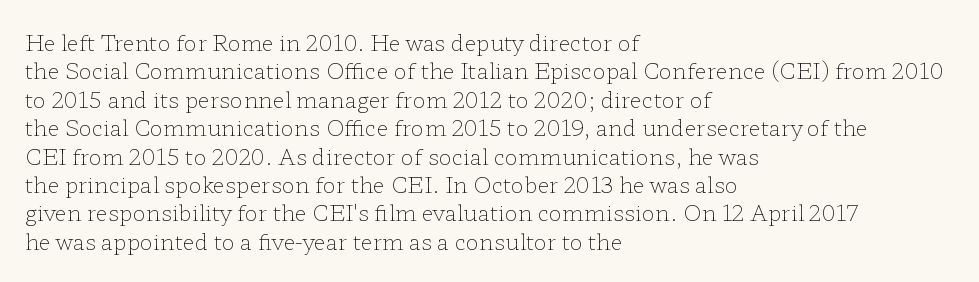
The image shows 22 px text type, upright; set left-aligned, normal line spacing (1.29x), normal letter spacing, not underlined.
